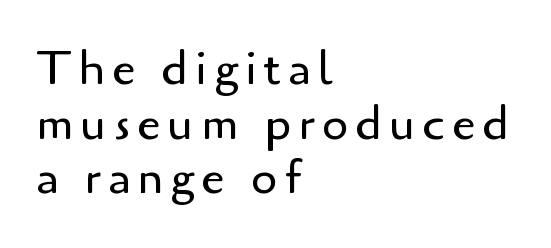
If you measured baseline to baseline, you'd find a short distance. Stems here are at most as thick as an everyday book face. Varying glyph widths throughout — classic text-font behaviour. Layout note: lines flush left. A clean baseline with only descenders dipping below it. The typography opts for an upright posture over an oblique one.
